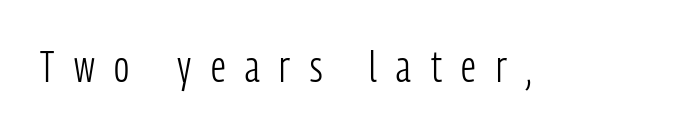
The image shows 43 px light, condensed sans-serif type, upright; set unusually wide letter spacing (+0.46 em), not underlined; low stroke contrast and a medium x-height.
